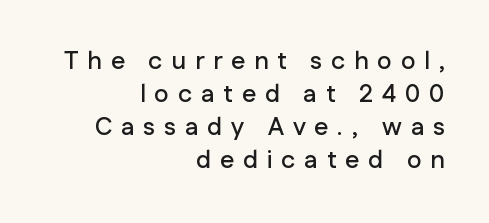
The image shows 25 px text type, upright; set right-aligned, normal line spacing (1.32x), unusually wide letter spacing (+0.35 em), not underlined.
